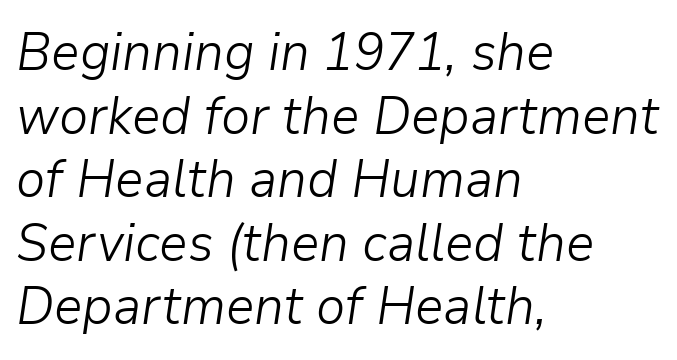
{"italic": "yes", "lean": "right", "slant_degrees": 9, "bold": "no", "weight": "light", "width": "normal", "stroke_contrast": "low", "x_height": "medium", "monospaced": "no", "underline": "no", "align": "left", "line_spacing_ratio": 1.2, "letter_spacing": "normal", "letter_spacing_em": 0.0, "glyph_px": 53}
